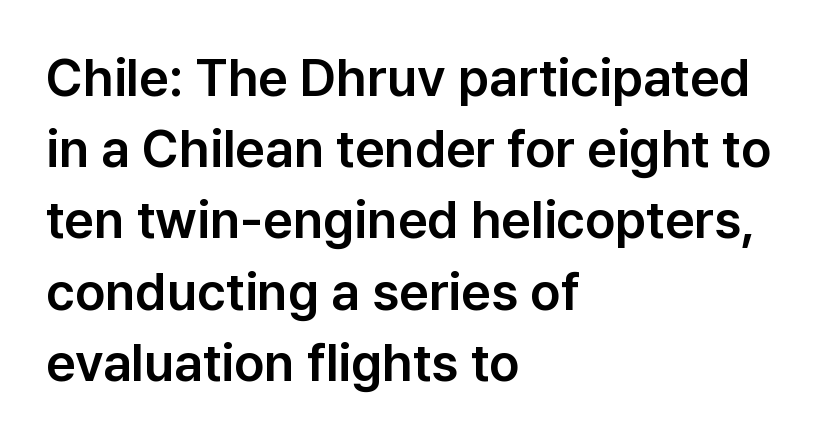
Q: Is the text italic (slanted)? A: No, it is upright.
Q: Is the typeface a serif or a sans-serif typeface? A: Sans-serif.
Q: Is the text underlined? A: No.
Q: How is the paragraph aligned? A: Left-aligned.
Q: Is the spacing between letters normal or unusually wide? A: Normal.
Q: Is the spacing between lines tight, normal or loose? A: Normal.
Q: Width (condensed, normal, or wide)? A: Normal.
Q: Stroke contrast? A: Low.
Q: x-height? A: Medium.
Q: Monospaced? A: No.
